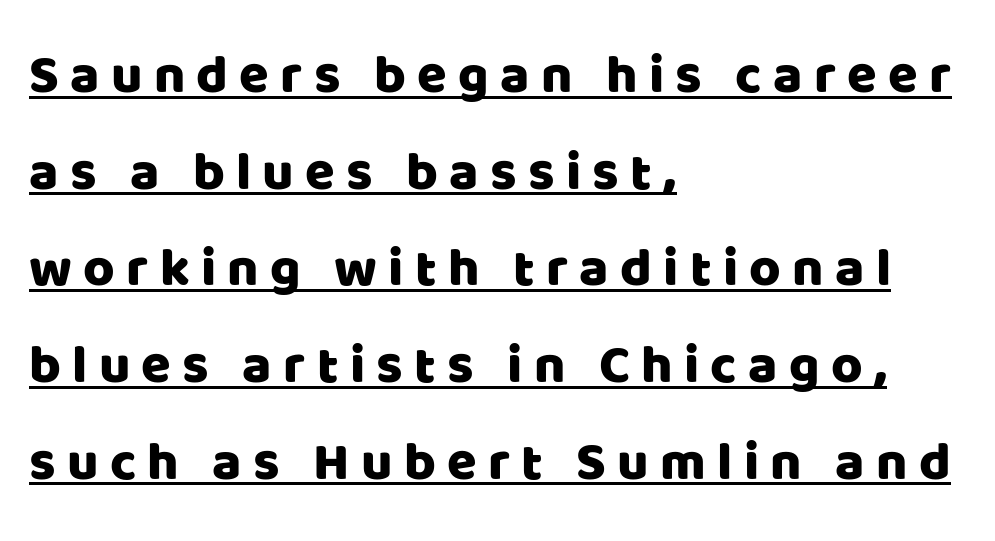
{"serif": "no", "italic": "no", "width": "normal", "stroke_contrast": "low", "x_height": "large", "monospaced": "no", "underline": "yes", "align": "left", "line_spacing_ratio": 1.79, "letter_spacing": "wide", "letter_spacing_em": 0.21, "glyph_px": 54}
